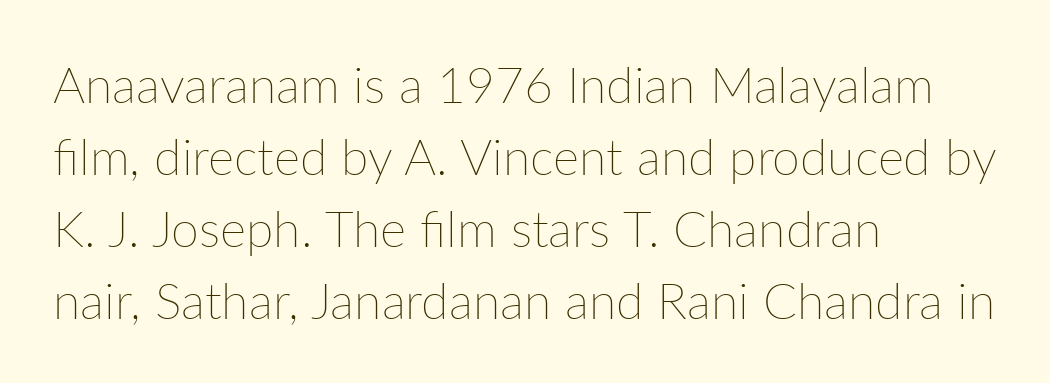
{"italic": "no", "bold": "no", "weight": "thin", "width": "normal", "stroke_contrast": "low", "x_height": "medium", "monospaced": "no", "underline": "no", "align": "left", "line_spacing": "normal", "line_spacing_ratio": 1.44, "letter_spacing": "normal", "letter_spacing_em": 0.0, "glyph_px": 50}
